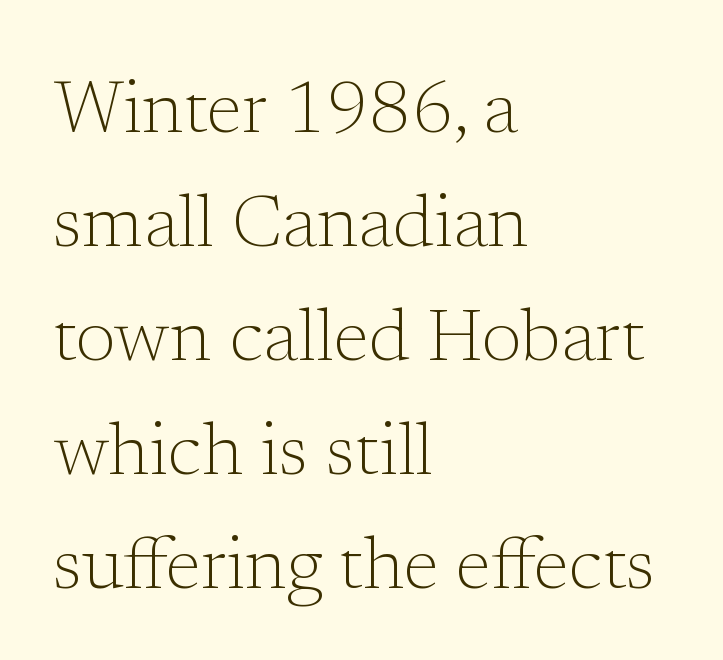
Q: Is the text bold? A: No.
Q: Is the text italic (slanted)? A: No, it is upright.
Q: Is the typeface a serif or a sans-serif typeface? A: Serif.
Q: Is the text underlined? A: No.
Q: How is the paragraph aligned? A: Left-aligned.
Q: Is the spacing between letters normal or unusually wide? A: Normal.
Q: Is the spacing between lines tight, normal or loose? A: Normal.
Q: Width (condensed, normal, or wide)? A: Normal.
Q: Stroke contrast? A: Low.
Q: x-height? A: Medium.
Q: Monospaced? A: No.
